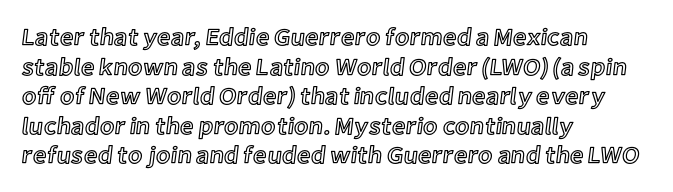
{"underline": "no", "align": "left", "line_spacing_ratio": 1.23, "letter_spacing": "normal", "letter_spacing_em": 0.0, "glyph_px": 24}
